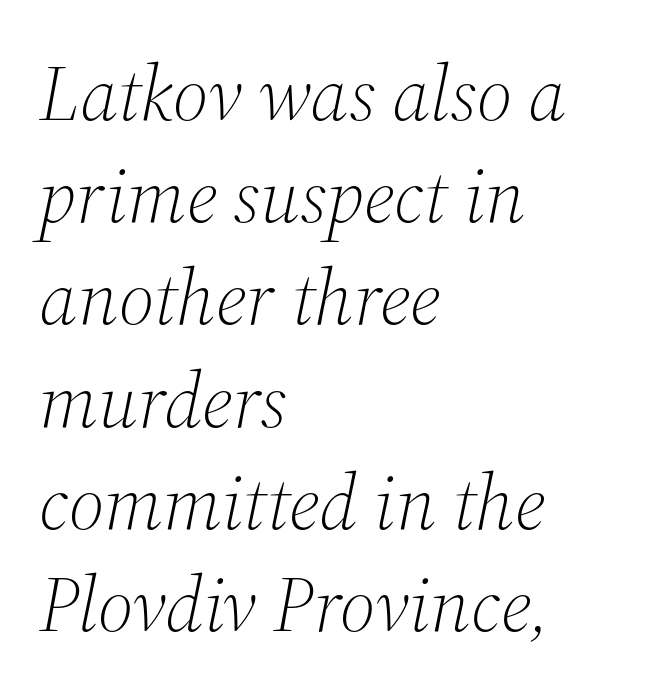
Characters are canted at an angle relative to the baseline's perpendicular. This rendering leaves character spacing at its baseline value. Think standard paragraph weight, or any step lighter than that. Type without underlining. Reading down the column, the eye jumps a familiar distance to each next line.
